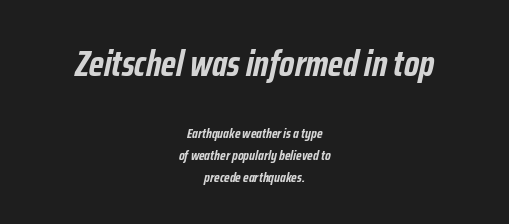
The image shows 37 px semibold, condensed type, italic (leaning right); set centered, normal line spacing (1.58x), normal letter spacing, not underlined; the first (top) block is 2.64x larger; low stroke contrast and a medium x-height.
